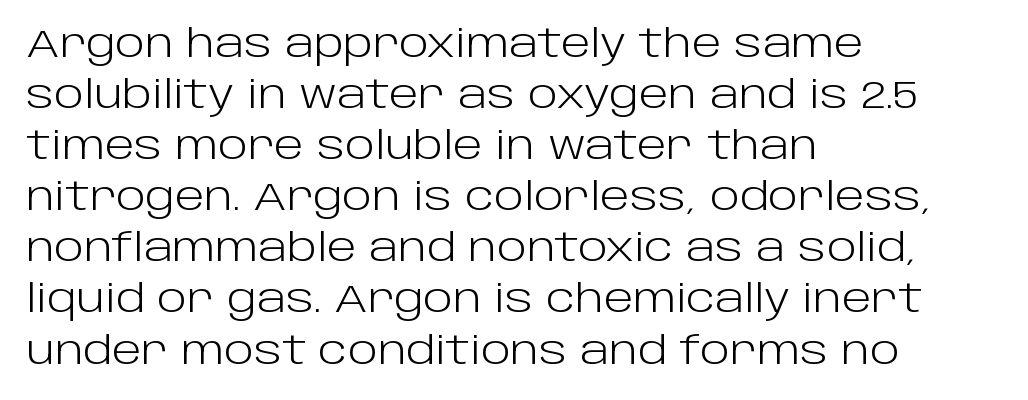
Baseline-to-baseline distance is the conventional proportion of letter height. The words here are not underlined. This sample has the flowing, uneven cadence of proportional lettering. In terms of posture, this sample is upright. Grotesque or geometric, the face here clearly has no serifs.
